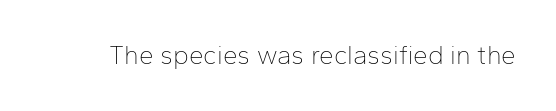
Q: Is the text bold? A: No.
Q: Is the text italic (slanted)? A: No, it is upright.
Q: Is the text underlined? A: No.
Q: Is the spacing between letters normal or unusually wide? A: Normal.
